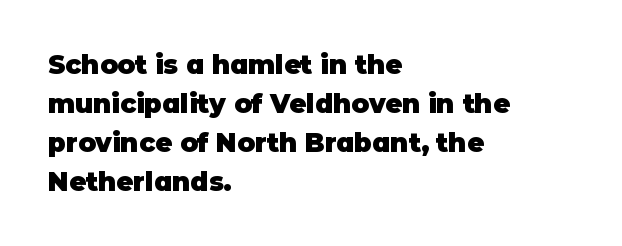
The image shows 26 px bold type, upright; set left-aligned, normal line spacing (1.5x), normal letter spacing, not underlined.
